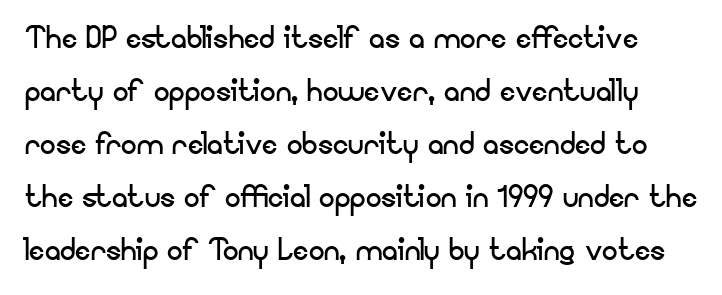
Q: Is the text bold? A: No.
Q: Is the text italic (slanted)? A: No, it is upright.
Q: Is the typeface a serif or a sans-serif typeface? A: Sans-serif.
Q: Is the text underlined? A: No.
Q: Is the spacing between letters normal or unusually wide? A: Normal.
Q: Is the spacing between lines tight, normal or loose? A: Normal.
Q: Width (condensed, normal, or wide)? A: Normal.
Q: Stroke contrast? A: Low.
Q: x-height? A: Small.
Q: Monospaced? A: No.
